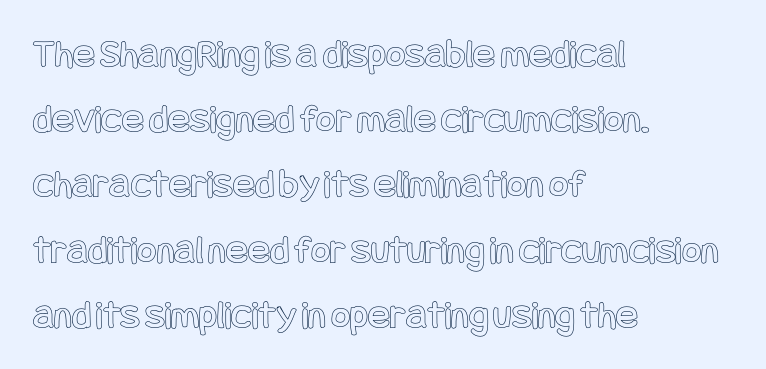
{"italic": "no", "width": "condensed", "x_height": "large", "underline": "no", "align": "left", "line_spacing": "normal", "line_spacing_ratio": 1.59, "letter_spacing": "normal", "letter_spacing_em": 0.0, "glyph_px": 41}
